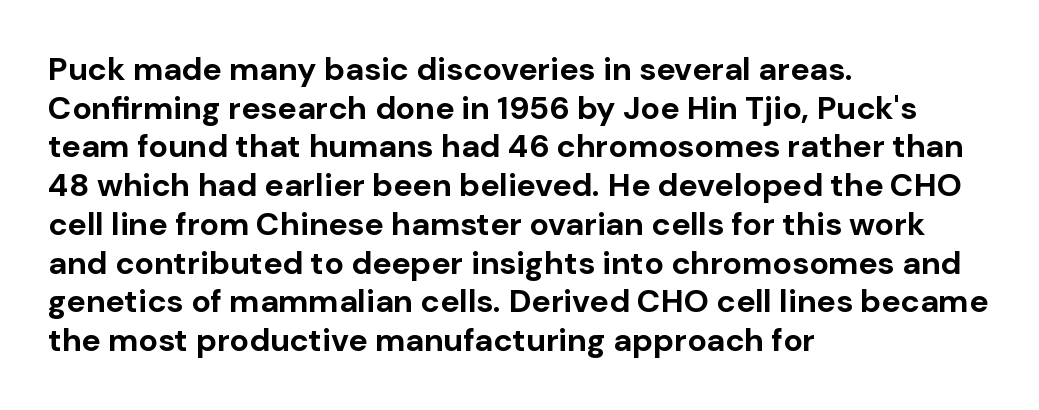
Q: Is the text bold? A: Yes.
Q: Is the text italic (slanted)? A: No, it is upright.
Q: Is the typeface a serif or a sans-serif typeface? A: Sans-serif.
Q: Is the text underlined? A: No.
Q: How is the paragraph aligned? A: Left-aligned.
Q: Is the spacing between letters normal or unusually wide? A: Normal.
Q: Width (condensed, normal, or wide)? A: Normal.
Q: Stroke contrast? A: Low.
Q: x-height? A: Medium.
Q: Monospaced? A: No.
